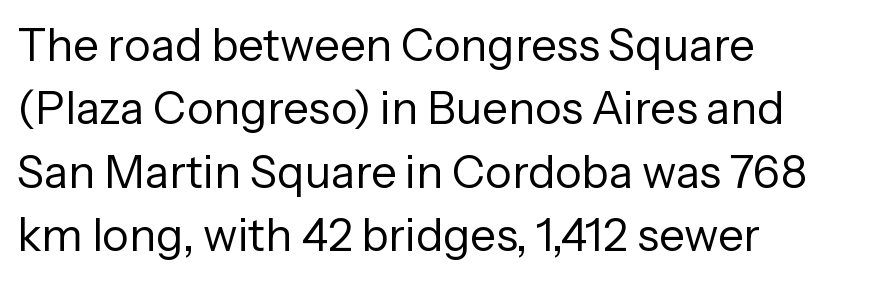
Whoever set this chose a conventional vertical rhythm. Underline: absent. No italicization has been applied; the sample stays upright. A light-to-regular cut is what we see here. Serifs: no, the terminals of the letterforms are clean.
